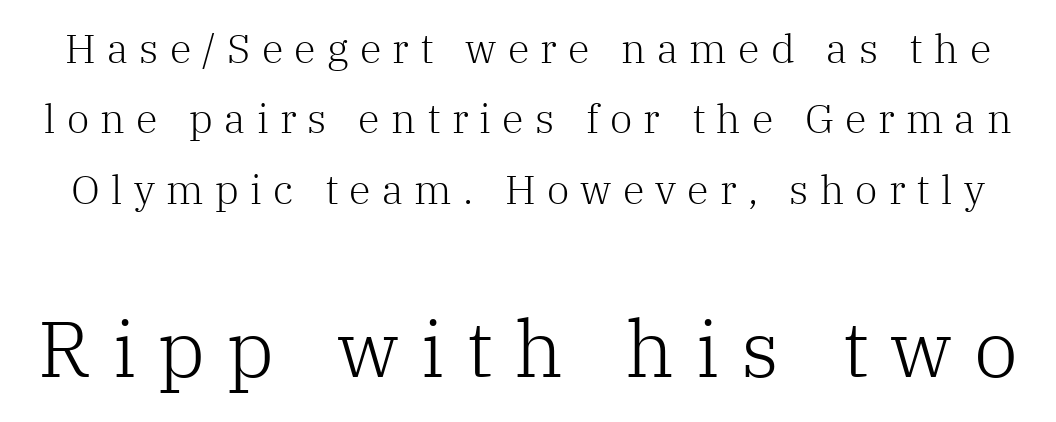
Q: Is the text bold? A: No.
Q: Is the text italic (slanted)? A: No, it is upright.
Q: Is the typeface a serif or a sans-serif typeface? A: Serif.
Q: Is the text underlined? A: No.
Q: Is the spacing between letters normal or unusually wide? A: Unusually wide.
Q: Which block of text is set in a larger size, the first (top) or the second (bottom)? A: The second (bottom) one.
Q: Width (condensed, normal, or wide)? A: Normal.
Q: Stroke contrast? A: Low.
Q: x-height? A: Medium.
Q: Monospaced? A: No.
